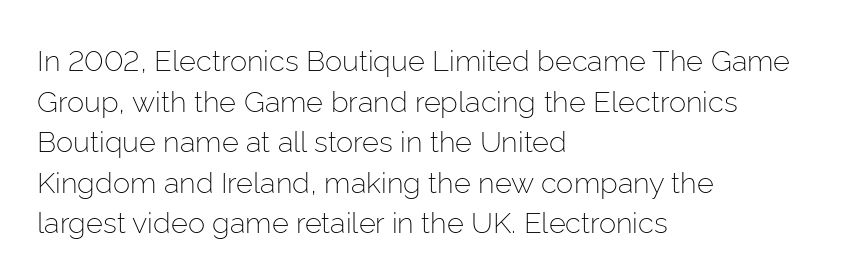
The image shows 29 px light sans-serif type, upright; set left-aligned, normal line spacing (1.4x), normal letter spacing, not underlined; low stroke contrast and a medium x-height.
